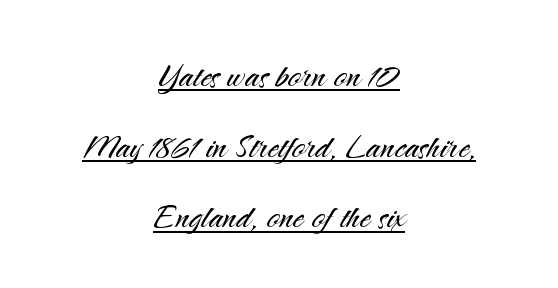
Horizontal bands of white between lines are of average thickness. The passage is arranged like a title page — every line centered. The line texture is even and compact thanks to regular tracking. Summary of weight: not heavy and not bold. The rendering uses the underline text-decoration.
